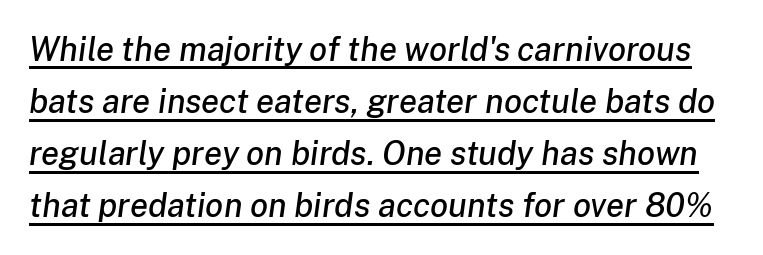
The letters advance in unequal steps, a hallmark of proportional type. Tracking here is standard; glyphs follow each other at the usual distance. Italic: yes, the glyphs are oblique. Caption: lettering with a line underneath. Each new line begins a customary step beneath the previous one.
